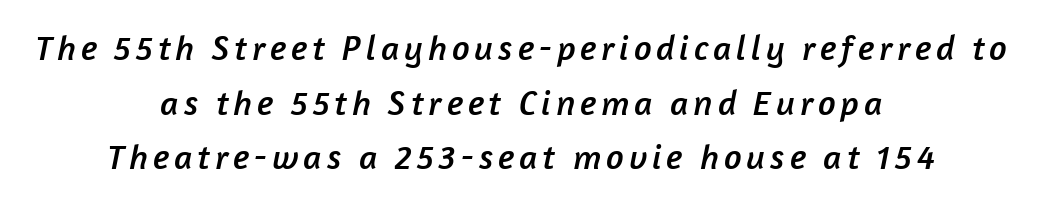
Q: Is the typeface a serif or a sans-serif typeface? A: Sans-serif.
Q: Is the text underlined? A: No.
Q: How is the paragraph aligned? A: Centered.
Q: Is the spacing between lines tight, normal or loose? A: Normal.
Q: Width (condensed, normal, or wide)? A: Normal.
Q: Stroke contrast? A: Low.
Q: x-height? A: Medium.
Q: Monospaced? A: No.
